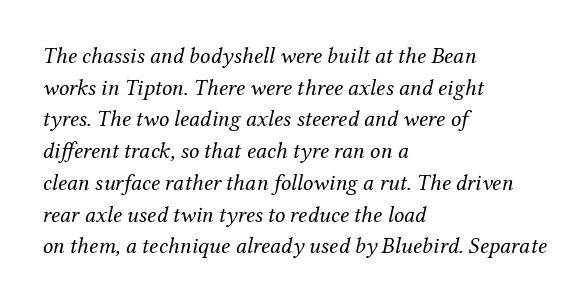
The image shows 23 px text type, italic (leaning right); set left-aligned, normal line spacing (1.38x), normal letter spacing, not underlined.
